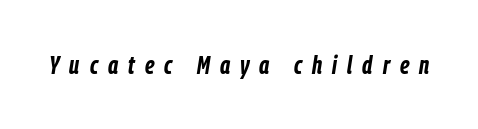
{"italic": "yes", "lean": "right", "slant_degrees": 9, "bold": "yes", "underline": "no", "letter_spacing": "wide", "letter_spacing_em": 0.4, "glyph_px": 25}
